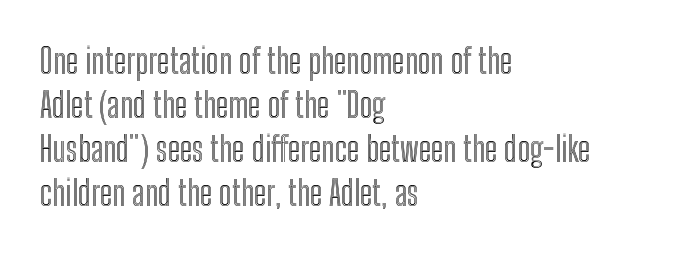
{"italic": "no", "width": "condensed", "x_height": "medium", "monospaced": "no", "underline": "no", "align": "left", "line_spacing": "normal", "line_spacing_ratio": 1.29, "letter_spacing": "normal", "letter_spacing_em": 0.0, "glyph_px": 34}
